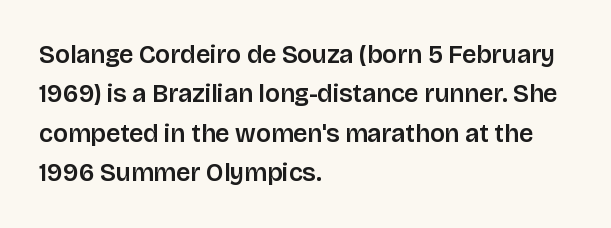
Q: Is the text italic (slanted)? A: No, it is upright.
Q: Is the text underlined? A: No.
Q: How is the paragraph aligned? A: Left-aligned.
Q: Is the spacing between letters normal or unusually wide? A: Normal.
Q: Is the spacing between lines tight, normal or loose? A: Normal.
